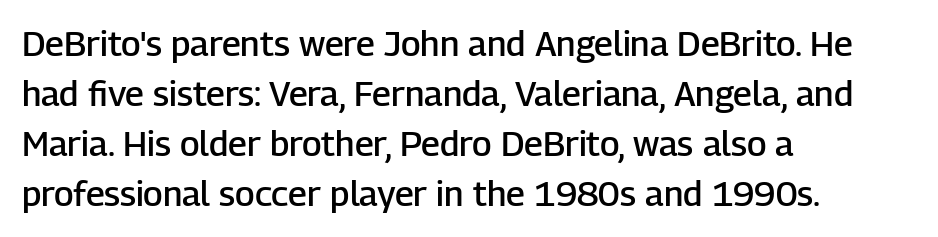
{"serif": "no", "italic": "no", "bold": "semi", "weight": "semibold", "width": "normal", "stroke_contrast": "low", "x_height": "medium", "monospaced": "no", "underline": "no", "align": "left", "line_spacing": "normal", "line_spacing_ratio": 1.43, "letter_spacing": "normal", "letter_spacing_em": 0.0, "glyph_px": 35}
